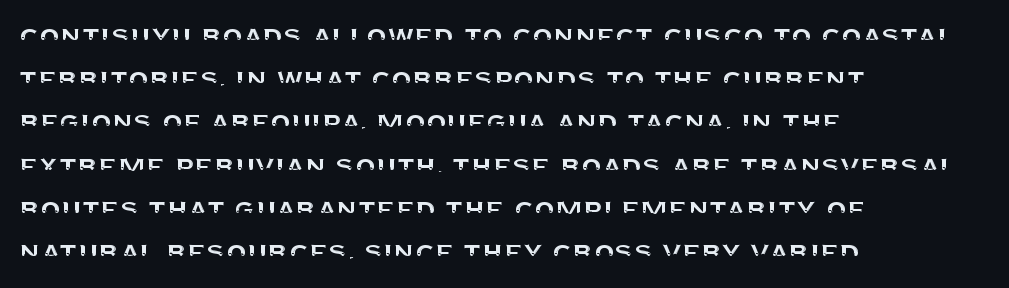
No feet cap the strokes, marking this as sans-serif type. Just letters on the line, the space beneath them empty. The lettering stays uniformly vertical, giving the passage a roman look. The paragraph has a hard left edge and a soft right edge. The line texture is even and compact thanks to regular tracking.
